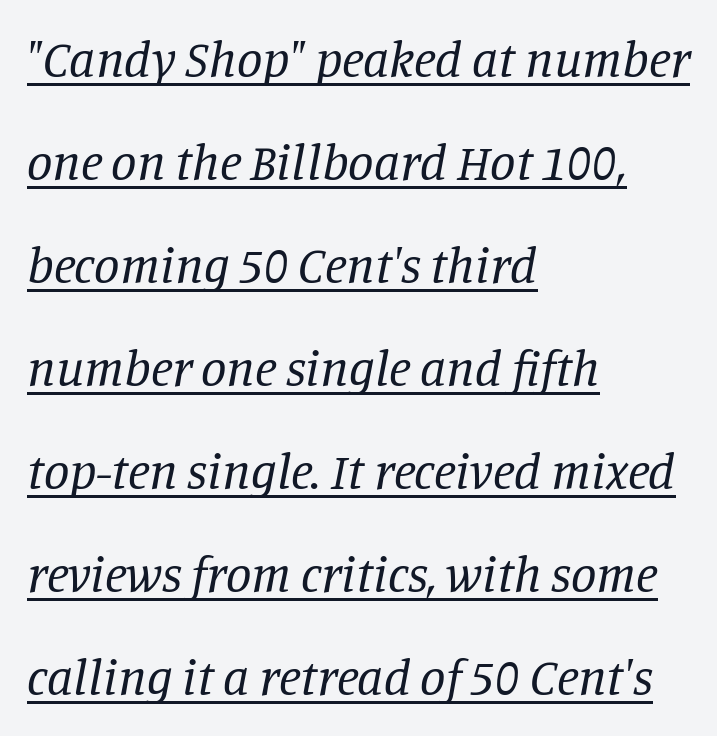
A serif font was chosen for this passage. This is oblique type, the kind used for emphasis or titles. No letter is thick-stroked: the sample isn't bold. Looks like regular typesetting: each glyph gets only the width it needs. Compared with typical body copy, the letter spacing here is the same. Summary of vertical rhythm: relaxed, with wide interline spacing.
